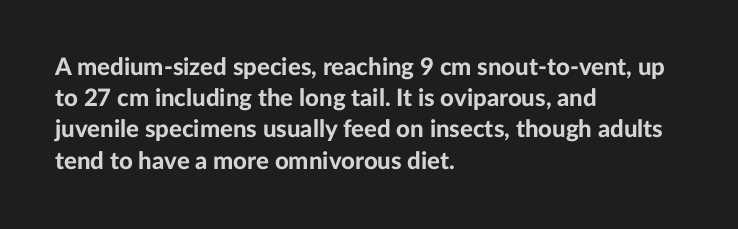
The image shows 24 px bold type, upright; set left-aligned, normal line spacing (1.3x), normal letter spacing, not underlined.
